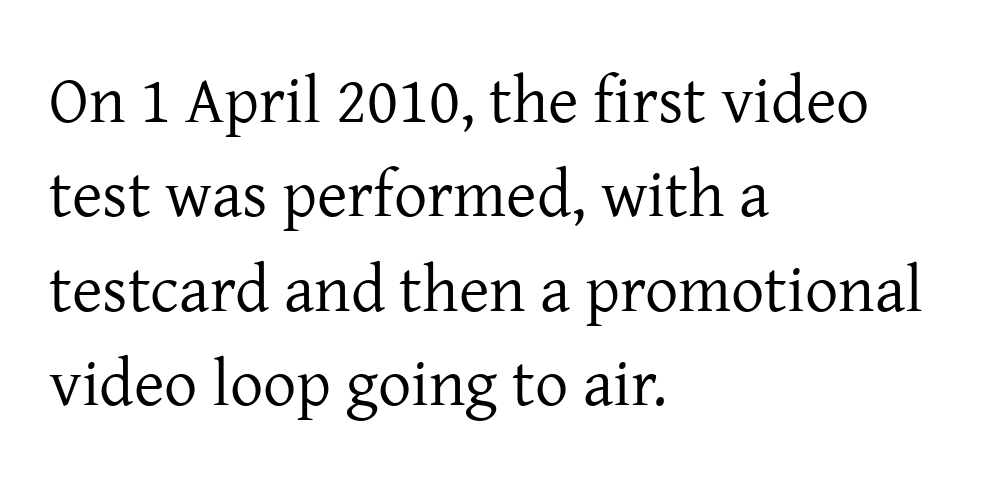
The image shows 66 px regular-weight serif type, upright; set left-aligned, normal line spacing (1.43x), normal letter spacing, not underlined; low stroke contrast and a medium x-height.
